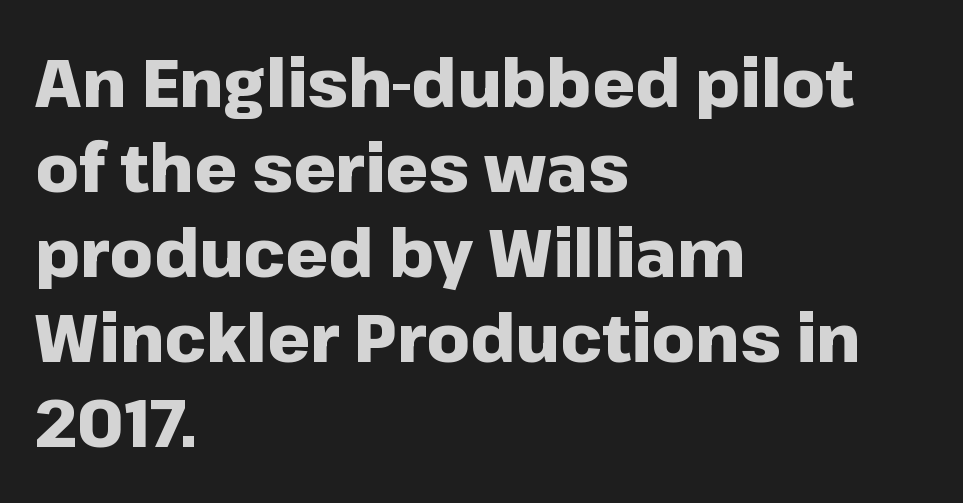
{"serif": "no", "italic": "no", "bold": "yes", "weight": "heavy", "width": "normal", "stroke_contrast": "low", "x_height": "medium", "monospaced": "no", "underline": "no", "align": "left", "line_spacing": "normal", "line_spacing_ratio": 1.27, "letter_spacing": "normal", "letter_spacing_em": 0.0, "glyph_px": 67}
